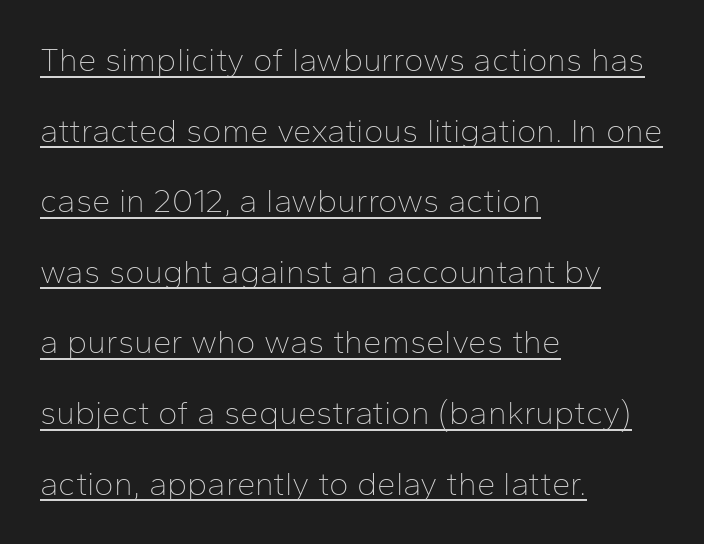
To sum up the face: it is a sans, with no serifs. The compositor pushed each line to the left boundary. The letters stand upright; this is a roman face. What's the leading like? Stretched, with rows far apart. These lines keep a tight, regular rhythm from letter to letter. Does a line run under the words? Yes, clearly.
